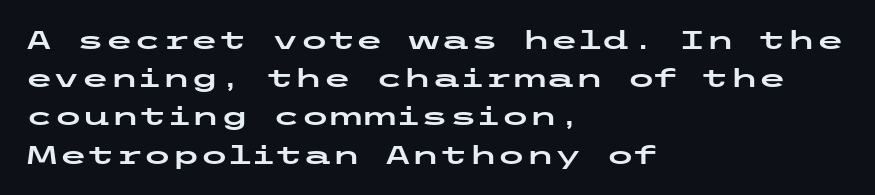
{"italic": "no", "underline": "no", "align": "left", "line_spacing": "normal", "line_spacing_ratio": 1.47, "letter_spacing": "normal", "letter_spacing_em": 0.0, "glyph_px": 26}
